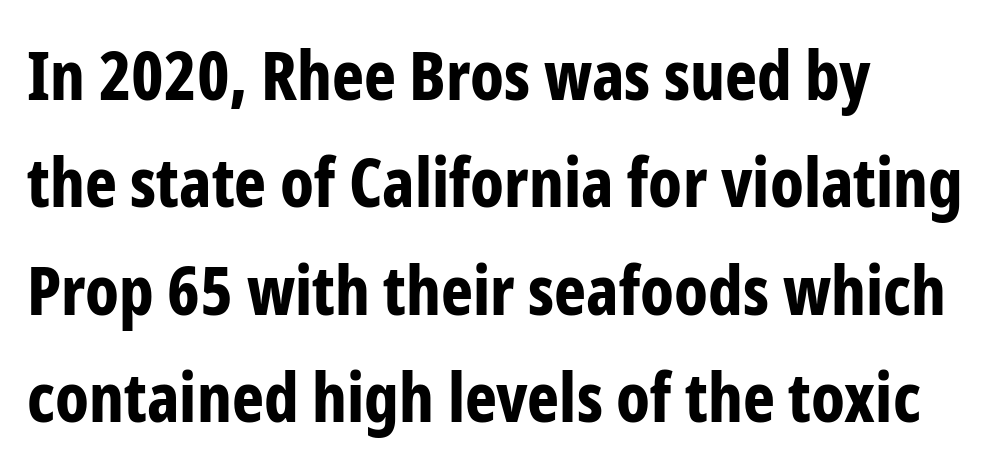
Q: Is the text bold? A: Yes.
Q: Is the text italic (slanted)? A: No, it is upright.
Q: Is the typeface a serif or a sans-serif typeface? A: Sans-serif.
Q: Is the text underlined? A: No.
Q: How is the paragraph aligned? A: Left-aligned.
Q: Is the spacing between letters normal or unusually wide? A: Normal.
Q: Is the spacing between lines tight, normal or loose? A: Normal.
Q: Width (condensed, normal, or wide)? A: Condensed.
Q: Stroke contrast? A: Low.
Q: x-height? A: Medium.
Q: Monospaced? A: No.
